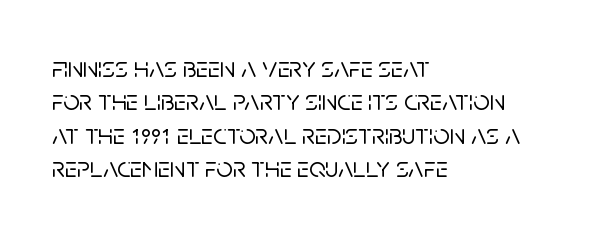
The image shows 29 px sans-serif type, upright; set left-aligned, tight line spacing (1.15x), normal letter spacing, not underlined; low stroke contrast and a large x-height.
